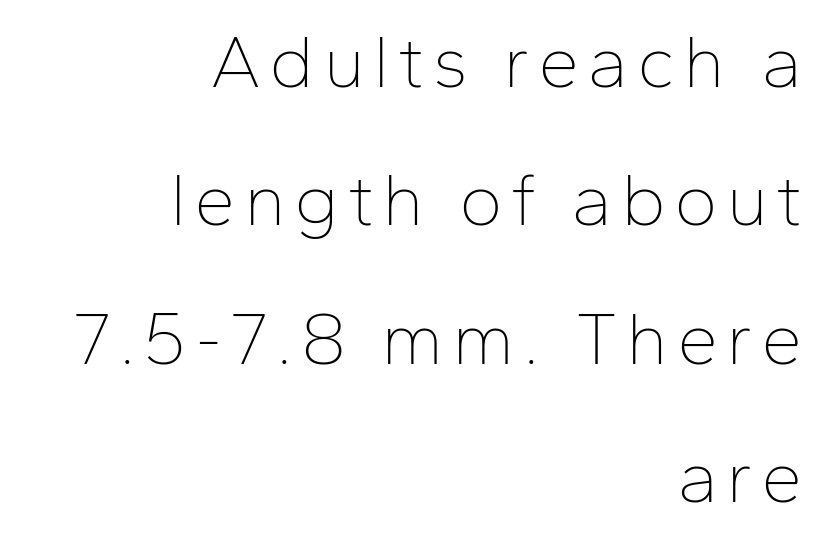
{"serif": "no", "italic": "no", "bold": "no", "weight": "thin", "width": "normal", "stroke_contrast": "low", "x_height": "medium", "monospaced": "no", "underline": "no", "align": "right", "line_spacing_ratio": 1.87, "glyph_px": 74}
